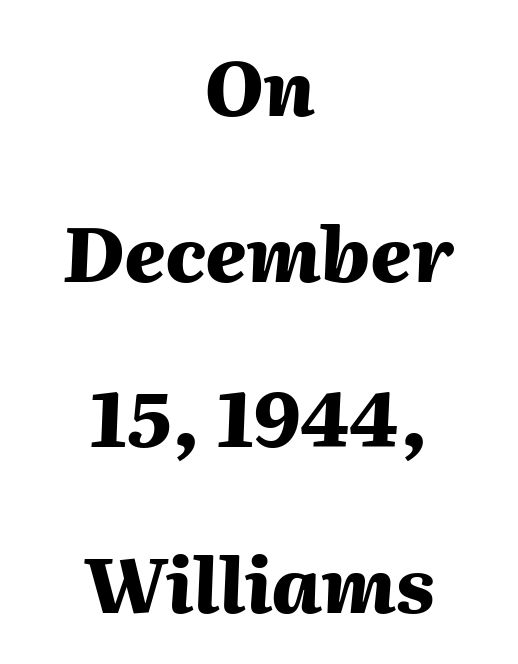
{"italic": "yes", "lean": "right", "slant_degrees": 2, "bold": "yes", "weight": "heavy", "width": "normal", "stroke_contrast": "medium", "x_height": "medium", "monospaced": "no", "underline": "no", "align": "center", "line_spacing": "loose", "line_spacing_ratio": 2.18, "letter_spacing": "normal", "letter_spacing_em": 0.0, "glyph_px": 76}
